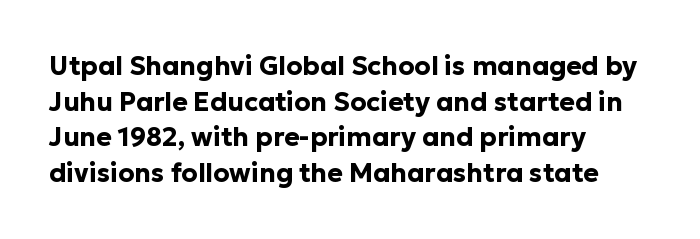
{"italic": "no", "bold": "yes", "underline": "no", "align": "left", "line_spacing": "normal", "line_spacing_ratio": 1.37, "letter_spacing": "normal", "letter_spacing_em": 0.0, "glyph_px": 26}
